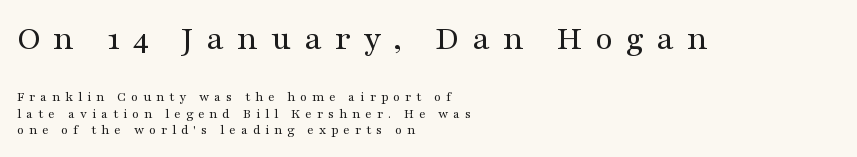
Q: Is the text bold? A: No.
Q: Is the text italic (slanted)? A: No, it is upright.
Q: Is the typeface a serif or a sans-serif typeface? A: Serif.
Q: Is the text underlined? A: No.
Q: How is the paragraph aligned? A: Left-aligned.
Q: Is the spacing between letters normal or unusually wide? A: Unusually wide.
Q: Which block of text is set in a larger size, the first (top) or the second (bottom)? A: The first (top) one.
Q: Width (condensed, normal, or wide)? A: Wide.
Q: Stroke contrast? A: Medium.
Q: x-height? A: Medium.
Q: Monospaced? A: No.
